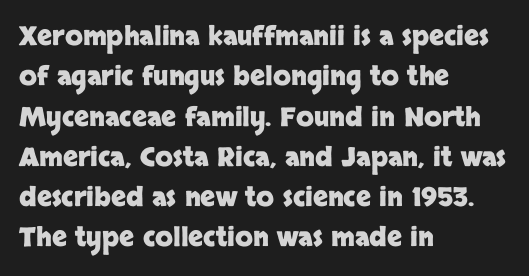
Q: Is the text bold? A: Yes.
Q: Is the text italic (slanted)? A: No, it is upright.
Q: Is the text underlined? A: No.
Q: How is the paragraph aligned? A: Left-aligned.
Q: Is the spacing between letters normal or unusually wide? A: Normal.
Q: Is the spacing between lines tight, normal or loose? A: Normal.
